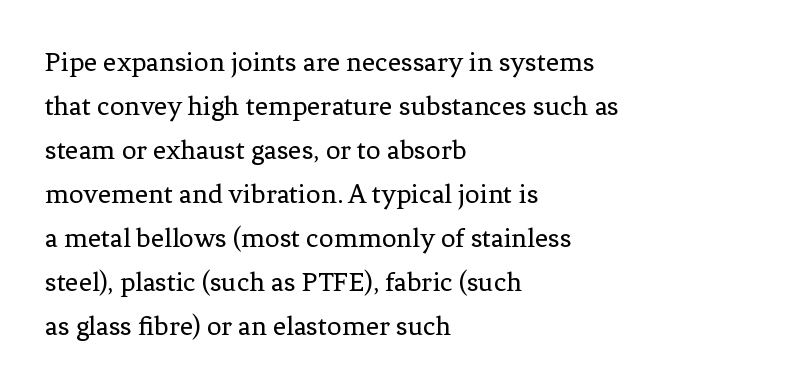
Q: Is the text bold? A: No.
Q: Is the text italic (slanted)? A: No, it is upright.
Q: Is the typeface a serif or a sans-serif typeface? A: Serif.
Q: Is the text underlined? A: No.
Q: How is the paragraph aligned? A: Left-aligned.
Q: Is the spacing between letters normal or unusually wide? A: Normal.
Q: Is the spacing between lines tight, normal or loose? A: Normal.
Q: Width (condensed, normal, or wide)? A: Normal.
Q: Stroke contrast? A: Low.
Q: x-height? A: Medium.
Q: Monospaced? A: No.
